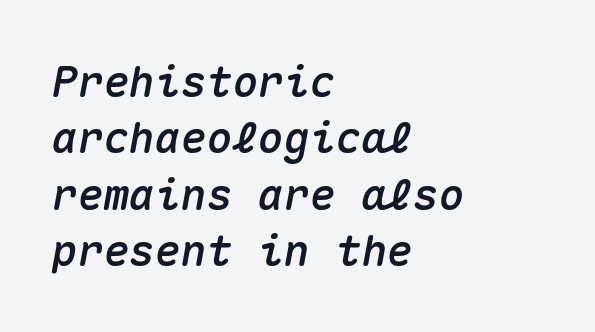
Q: Is the text italic (slanted)? A: Yes, it leans right by about 10 degrees.
Q: Is the text underlined? A: No.
Q: How is the paragraph aligned? A: Left-aligned.
Q: Is the spacing between letters normal or unusually wide? A: Normal.
Q: Is the spacing between lines tight, normal or loose? A: Normal.
Q: Width (condensed, normal, or wide)? A: Normal.
Q: Stroke contrast? A: Medium.
Q: x-height? A: Medium.
Q: Monospaced? A: Yes.
